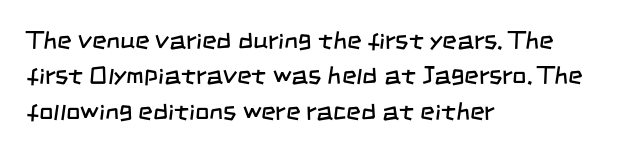
These lines keep a tight, regular rhythm from letter to letter. Whoever set this chose a conventional vertical rhythm. Clear beneath every line of the passage. Ink coverage per letter is moderate at most.
